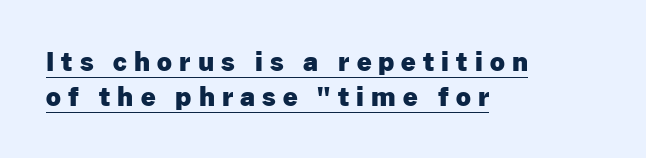
Q: Is the text bold? A: Yes.
Q: Is the text italic (slanted)? A: No, it is upright.
Q: Is the text underlined? A: Yes.
Q: How is the paragraph aligned? A: Left-aligned.
Q: Is the spacing between letters normal or unusually wide? A: Unusually wide.
Q: Is the spacing between lines tight, normal or loose? A: Normal.
